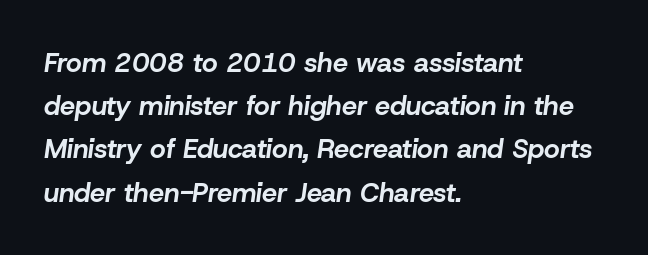
The image shows 27 px bold type, italic (leaning right); set left-aligned, normal line spacing (1.6x), normal letter spacing, not underlined.
